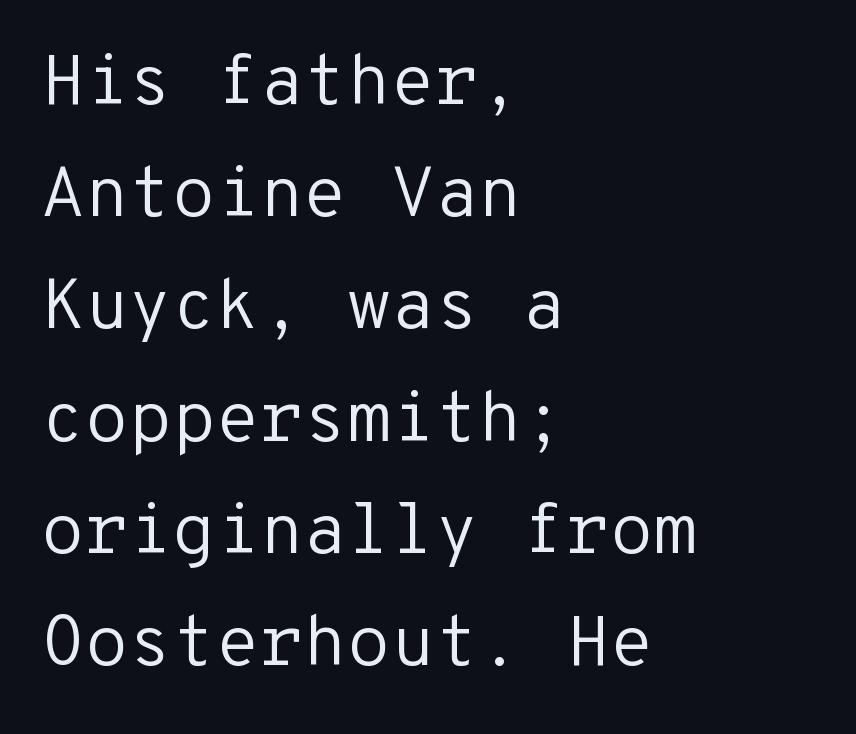
{"serif": "no", "italic": "no", "bold": "no", "weight": "regular", "width": "normal", "stroke_contrast": "low", "x_height": "medium", "monospaced": "yes", "underline": "no", "align": "left", "line_spacing": "normal", "line_spacing_ratio": 1.58, "letter_spacing": "normal", "letter_spacing_em": 0.0, "glyph_px": 71}
